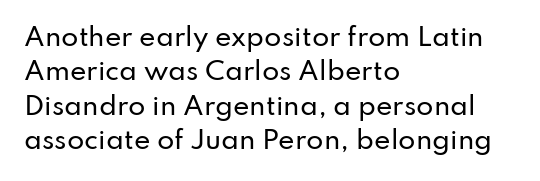
Q: Is the text italic (slanted)? A: No, it is upright.
Q: Is the text underlined? A: No.
Q: How is the paragraph aligned? A: Left-aligned.
Q: Is the spacing between letters normal or unusually wide? A: Normal.
Q: Is the spacing between lines tight, normal or loose? A: Normal.
